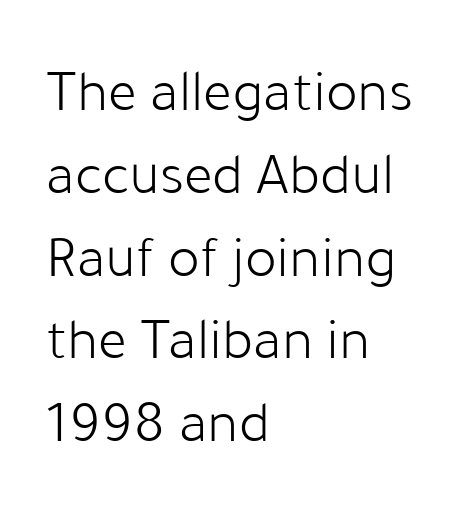
The image shows 60 px light sans-serif type, upright; set left-aligned, normal line spacing (1.38x), normal letter spacing, not underlined; low stroke contrast and a medium x-height.
